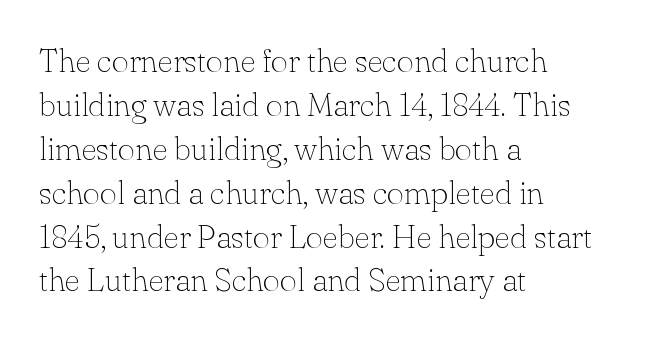
Each word holds together tightly as a unit, with standard inter-letter gaps. Letters have the restrained weight of plain body copy at most. Is there much room between lines? A standard amount, neither cramped nor airy. Decoration check: the copy has no underline. Unlike a clean sans, this face finishes its strokes with serifs.
